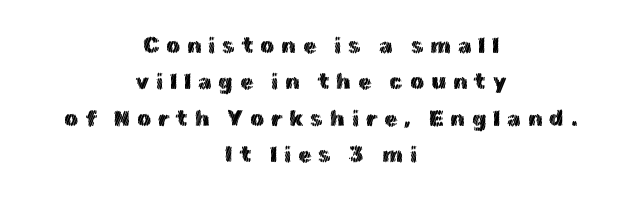
{"italic": "no", "underline": "no", "align": "center", "line_spacing": "normal", "line_spacing_ratio": 1.65, "letter_spacing": "wide", "letter_spacing_em": 0.31, "glyph_px": 22}
